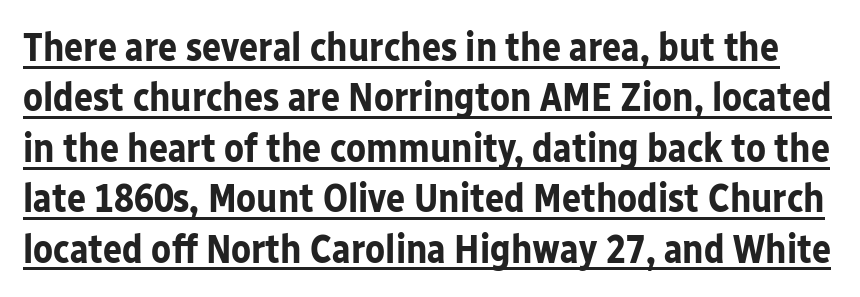
Does the leading feel generous? No, just average. Decoration check: the copy is underlined. Students, note that the glyphs here touch the page at normal intervals. Spacing verdict: proportional, widths tailored to each character. Summary of weight: heavy, a full bold. No feet cap the strokes, marking this as sans-serif type.
